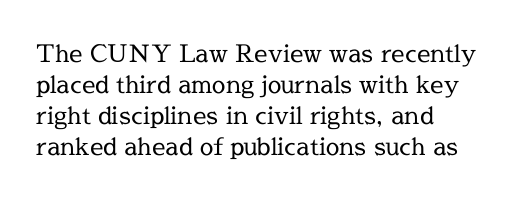
The image shows 24 px text type, upright; set left-aligned, normal line spacing (1.29x), normal letter spacing, not underlined.
